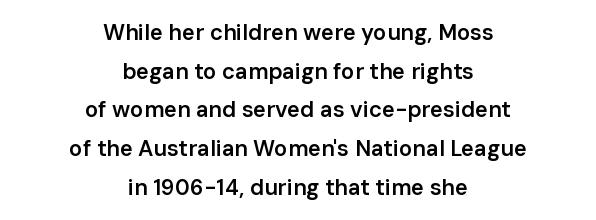
{"italic": "no", "bold": "semi", "underline": "no", "align": "center", "line_spacing_ratio": 1.76, "letter_spacing": "normal", "letter_spacing_em": 0.0, "glyph_px": 22}
